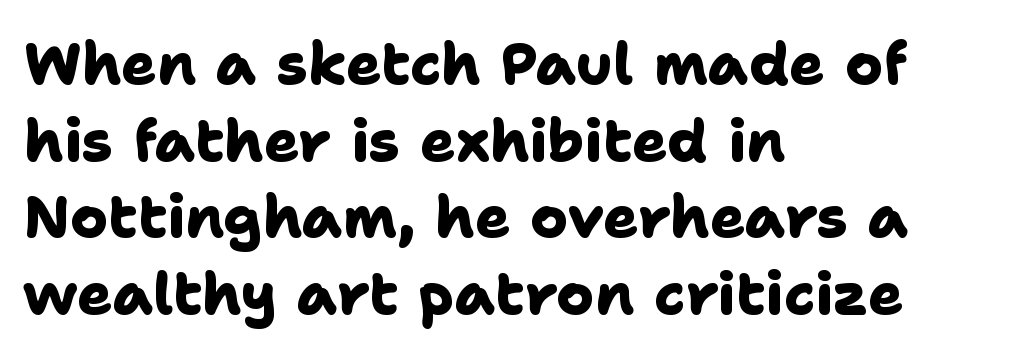
The image shows 58 px heavy sans-serif type; set left-aligned, normal line spacing (1.32x), normal letter spacing, not underlined; low stroke contrast and a medium x-height.
